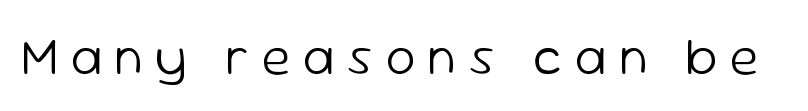
Q: Is the text bold? A: No.
Q: Is the text italic (slanted)? A: No, it is upright.
Q: Is the typeface a serif or a sans-serif typeface? A: Sans-serif.
Q: Is the text underlined? A: No.
Q: Is the spacing between letters normal or unusually wide? A: Unusually wide.
Q: Width (condensed, normal, or wide)? A: Normal.
Q: Stroke contrast? A: Low.
Q: x-height? A: Medium.
Q: Monospaced? A: No.
